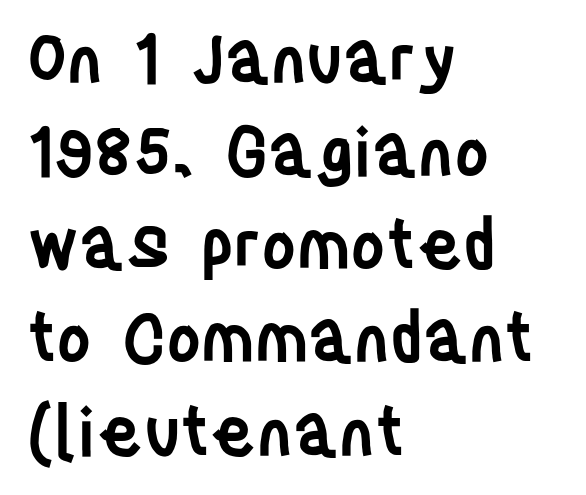
{"serif": "no", "italic": "no", "bold": "semi", "weight": "semibold", "width": "condensed", "stroke_contrast": "low", "x_height": "large", "monospaced": "no", "underline": "no", "align": "left", "line_spacing": "normal", "line_spacing_ratio": 1.39, "letter_spacing": "normal", "letter_spacing_em": 0.0, "glyph_px": 67}
